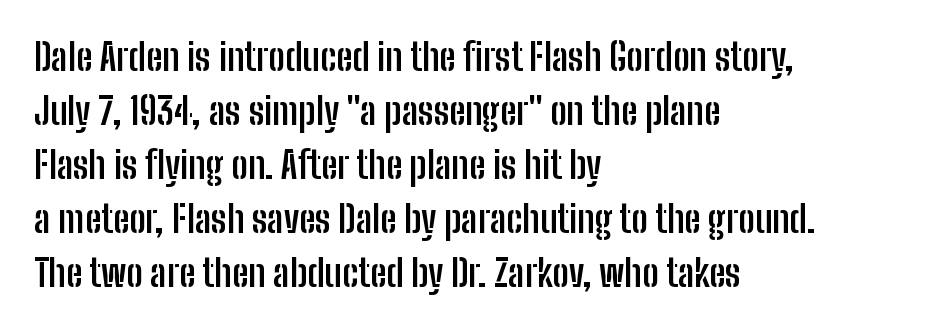
The image shows 37 px semibold, condensed sans-serif type, upright; set left-aligned, normal line spacing (1.46x), normal letter spacing, not underlined; low stroke contrast and a medium x-height.
